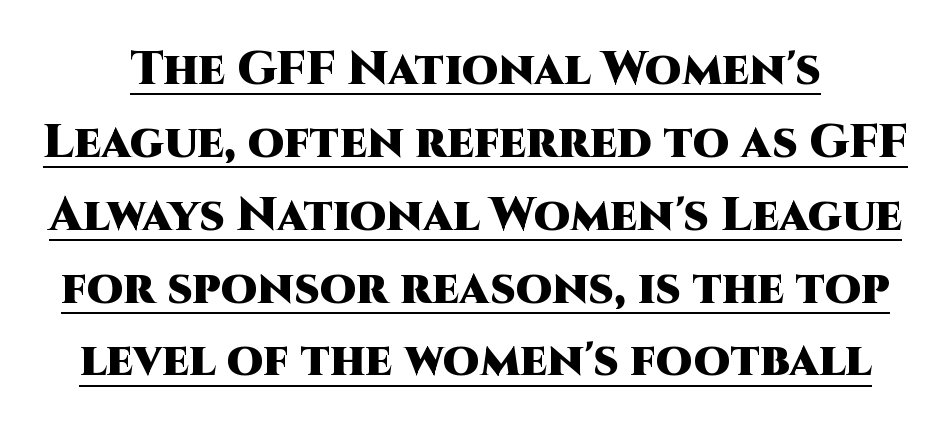
Think of a printed novel: that variable character pitch is what you see here. A roman cut, with each character standing at attention. Glyph-to-glyph distance matches everyday printed text. Somebody hit Ctrl+U on this one — the words are underlined.
